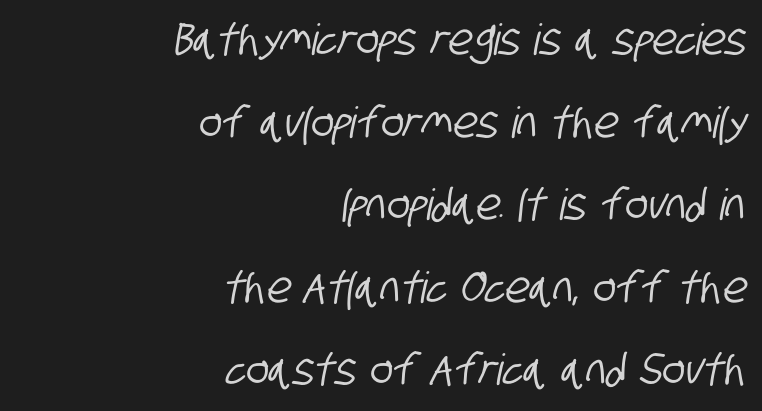
{"serif": "no", "width": "condensed", "stroke_contrast": "low", "x_height": "large", "monospaced": "no", "underline": "no", "align": "right", "line_spacing": "loose", "line_spacing_ratio": 1.92, "letter_spacing": "normal", "letter_spacing_em": 0.0, "glyph_px": 43}
